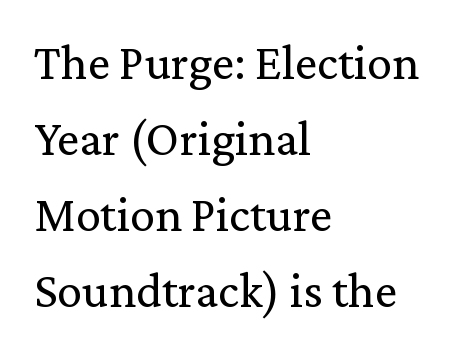
This is not heavy type; no bold has been used. Ordinary non-slanted type is in use. You could call the tracking neutral — neither tight nor loose. Visually the block forms a straight wall on the left and a jagged coastline on the right. Vertical spacing — default.
